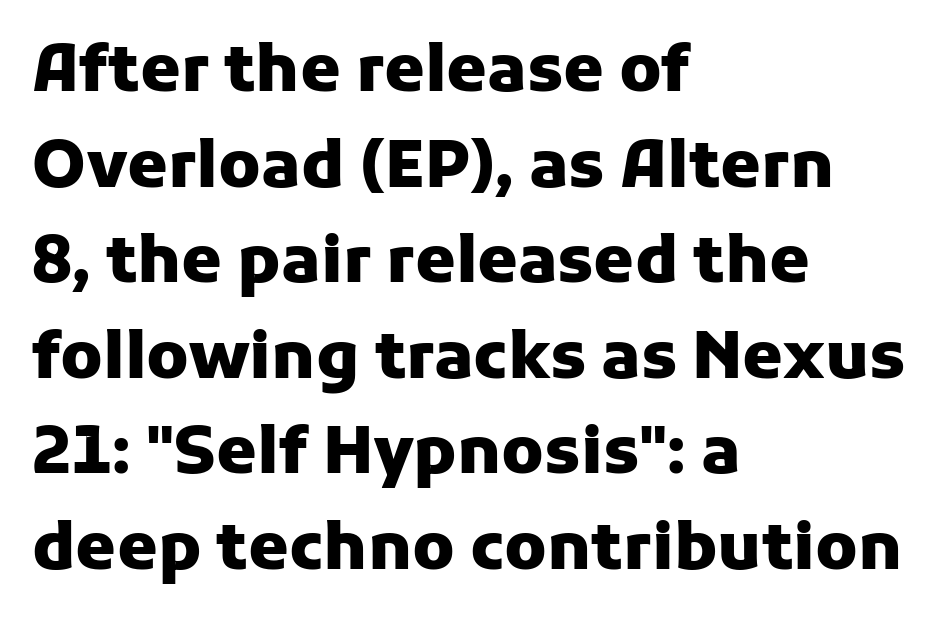
Q: Is the text bold? A: Yes.
Q: Is the text italic (slanted)? A: No, it is upright.
Q: Is the typeface a serif or a sans-serif typeface? A: Sans-serif.
Q: Is the text underlined? A: No.
Q: How is the paragraph aligned? A: Left-aligned.
Q: Is the spacing between letters normal or unusually wide? A: Normal.
Q: Is the spacing between lines tight, normal or loose? A: Normal.
Q: Width (condensed, normal, or wide)? A: Normal.
Q: Stroke contrast? A: Low.
Q: x-height? A: Medium.
Q: Monospaced? A: No.
